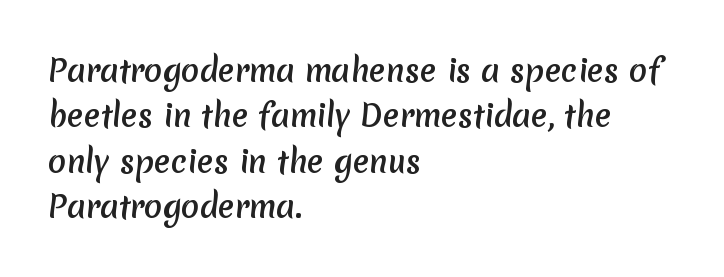
{"serif": "no", "width": "normal", "stroke_contrast": "medium", "x_height": "medium", "monospaced": "no", "underline": "no", "align": "left", "line_spacing": "normal", "line_spacing_ratio": 1.51, "letter_spacing": "normal", "letter_spacing_em": 0.0, "glyph_px": 30}
